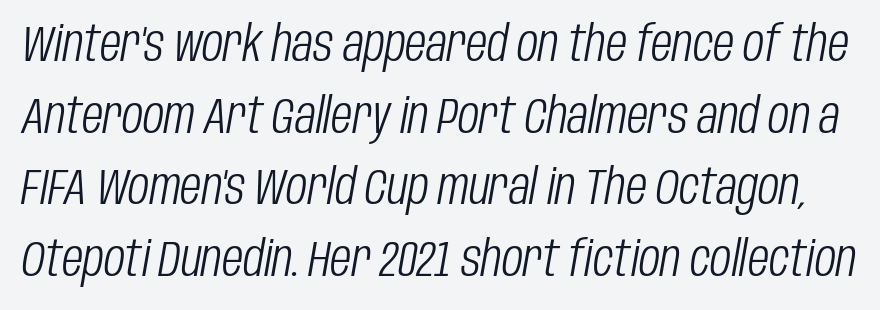
The image shows 49 px light, condensed type, italic (leaning right); set normal line spacing (1.46x), normal letter spacing, not underlined; low stroke contrast and a large x-height.
